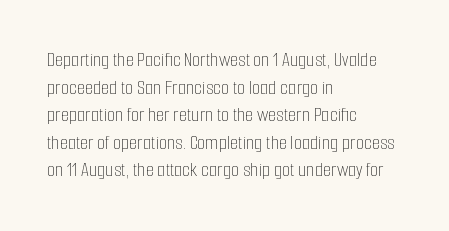
The image shows 21 px text type, upright; set left-aligned, normal line spacing (1.31x), normal letter spacing, not underlined.
